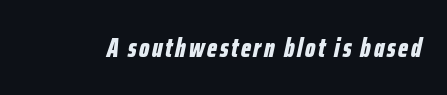
Q: Is the text bold? A: Yes.
Q: Is the text italic (slanted)? A: Yes, it leans right by about 12 degrees.
Q: Is the text underlined? A: No.
